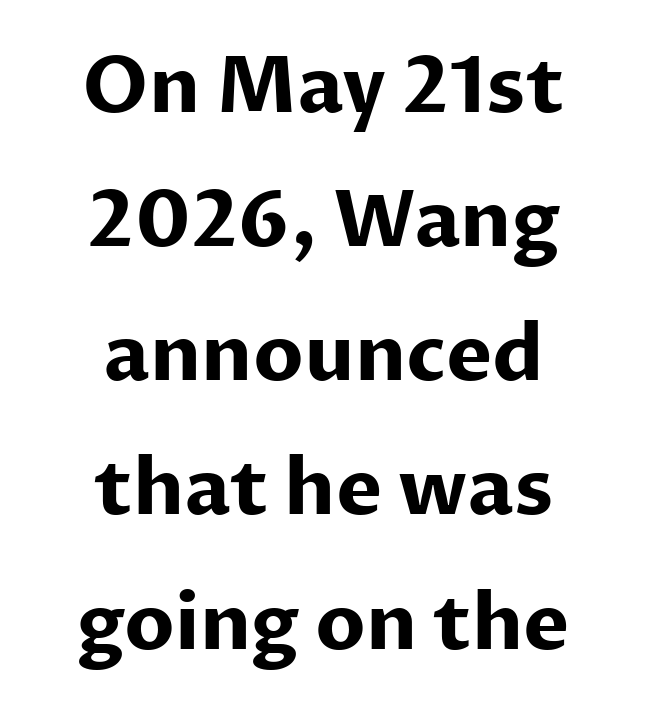
{"serif": "no", "italic": "no", "bold": "yes", "weight": "bold", "width": "normal", "stroke_contrast": "low", "x_height": "medium", "monospaced": "no", "underline": "no", "align": "center", "line_spacing_ratio": 1.72, "letter_spacing": "normal", "letter_spacing_em": 0.0, "glyph_px": 78}
